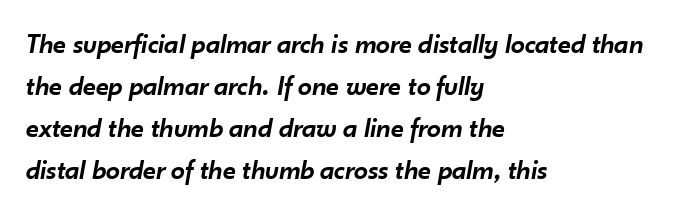
Q: Is the text bold? A: Semi-bold.
Q: Is the text italic (slanted)? A: Yes, it leans right by about 10 degrees.
Q: Is the text underlined? A: No.
Q: How is the paragraph aligned? A: Left-aligned.
Q: Is the spacing between letters normal or unusually wide? A: Normal.
Q: Is the spacing between lines tight, normal or loose? A: Normal.
Q: Width (condensed, normal, or wide)? A: Normal.
Q: Stroke contrast? A: Low.
Q: x-height? A: Small.
Q: Monospaced? A: No.
